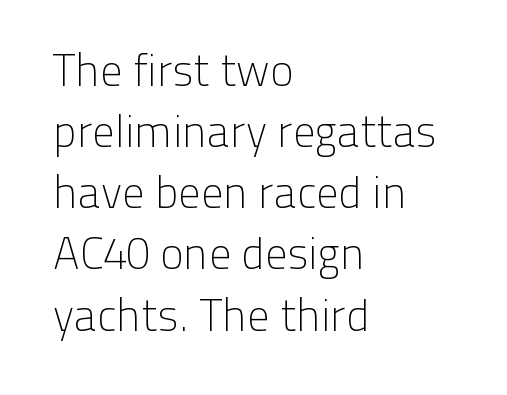
Q: Is the text bold? A: No.
Q: Is the text italic (slanted)? A: No, it is upright.
Q: Is the typeface a serif or a sans-serif typeface? A: Sans-serif.
Q: Is the text underlined? A: No.
Q: How is the paragraph aligned? A: Left-aligned.
Q: Is the spacing between letters normal or unusually wide? A: Normal.
Q: Is the spacing between lines tight, normal or loose? A: Normal.
Q: Width (condensed, normal, or wide)? A: Normal.
Q: Stroke contrast? A: Low.
Q: x-height? A: Medium.
Q: Monospaced? A: No.
